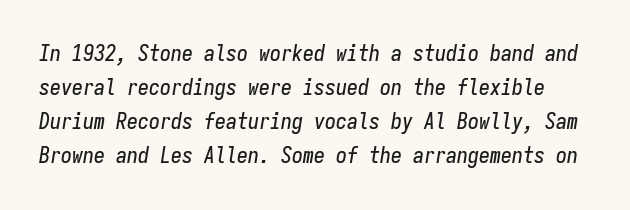
Q: Is the text italic (slanted)? A: Yes, it leans right by about 9 degrees.
Q: Is the text underlined? A: No.
Q: Is the spacing between letters normal or unusually wide? A: Normal.
Q: Is the spacing between lines tight, normal or loose? A: Normal.
